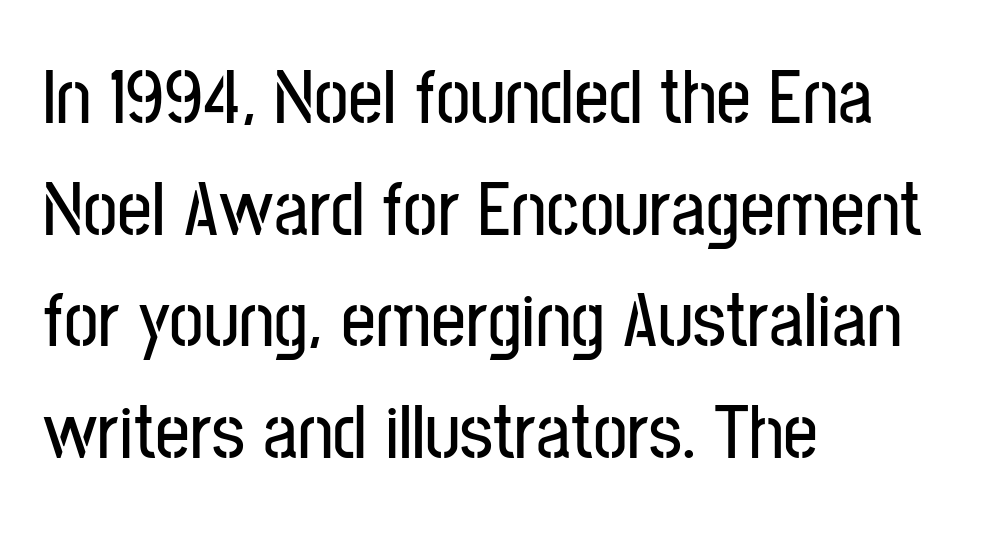
The image shows 77 px condensed sans-serif type, upright; set left-aligned, normal line spacing (1.45x), normal letter spacing, not underlined; low stroke contrast and a medium x-height.
